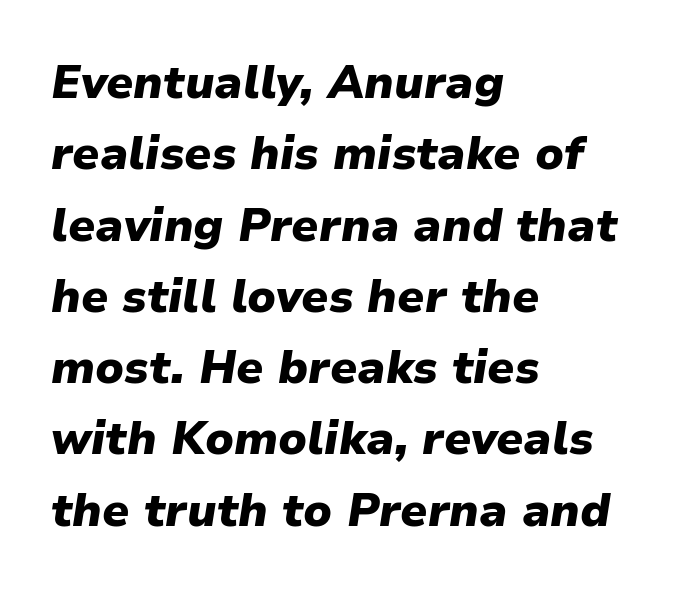
The image shows 46 px heavy type, italic (leaning right); set left-aligned, normal line spacing (1.55x), normal letter spacing, not underlined; low stroke contrast and a medium x-height.
